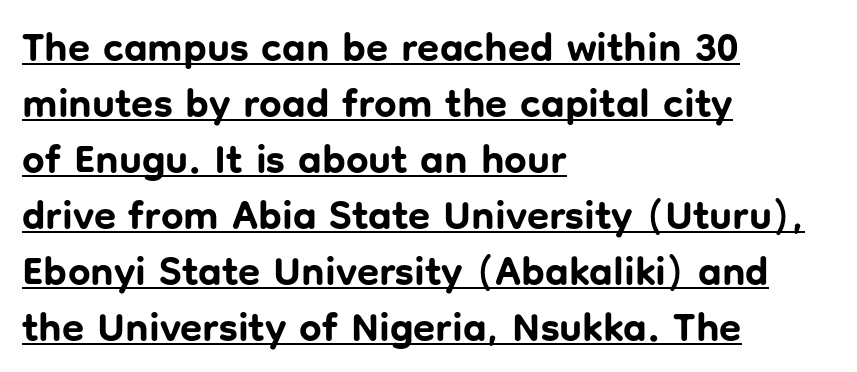
The image shows 40 px bold sans-serif type, upright; set left-aligned, normal line spacing (1.4x), normal letter spacing, underlined; low stroke contrast and a medium x-height.
